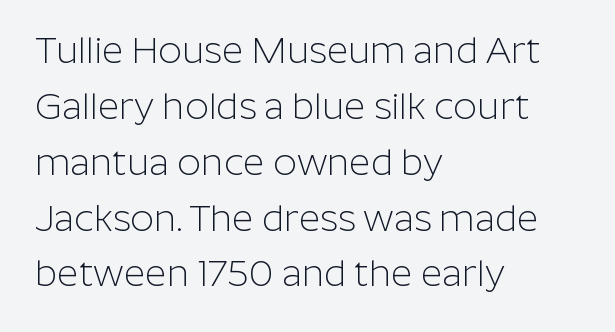
Q: Is the text bold? A: No.
Q: Is the text italic (slanted)? A: No, it is upright.
Q: Is the typeface a serif or a sans-serif typeface? A: Sans-serif.
Q: Is the text underlined? A: No.
Q: How is the paragraph aligned? A: Left-aligned.
Q: Is the spacing between letters normal or unusually wide? A: Normal.
Q: Is the spacing between lines tight, normal or loose? A: Normal.
Q: Width (condensed, normal, or wide)? A: Normal.
Q: Stroke contrast? A: Low.
Q: x-height? A: Medium.
Q: Monospaced? A: No.
